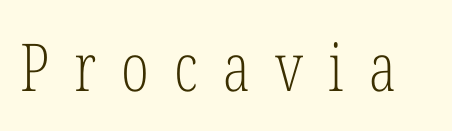
The image shows 66 px light, condensed serif type, upright; set unusually wide letter spacing (+0.38 em), not underlined; low stroke contrast and a medium x-height.
